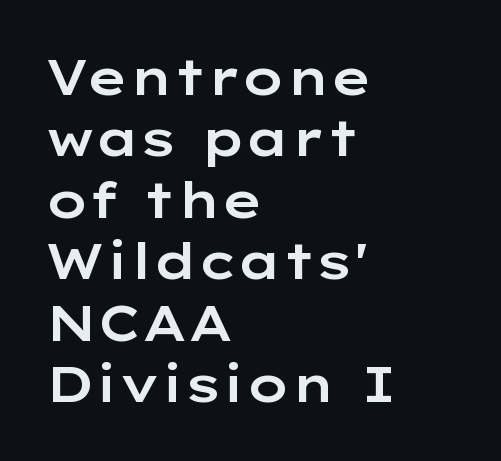
Short note: letters normally spaced. Nothing sits at the stroke ends, so this counts as sans-serif. A typesetter would call this proportional, since set widths differ per character. Style check: upright.
